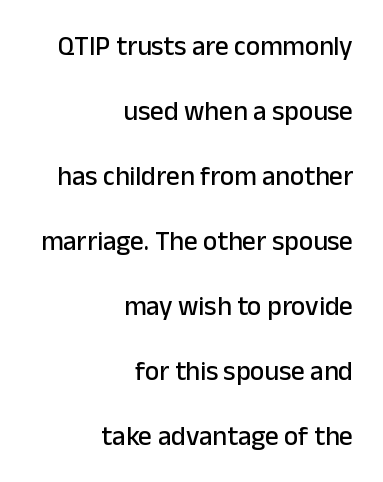
Q: Is the text italic (slanted)? A: No, it is upright.
Q: Is the text underlined? A: No.
Q: How is the paragraph aligned? A: Right-aligned.
Q: Is the spacing between letters normal or unusually wide? A: Normal.
Q: Is the spacing between lines tight, normal or loose? A: Loose.
